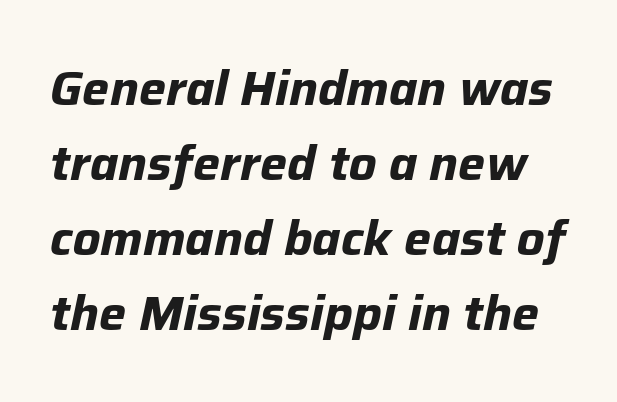
Q: Is the text bold? A: Yes.
Q: Is the text italic (slanted)? A: Yes, it leans right by about 12 degrees.
Q: Is the text underlined? A: No.
Q: Is the spacing between letters normal or unusually wide? A: Normal.
Q: Is the spacing between lines tight, normal or loose? A: Normal.
Q: Width (condensed, normal, or wide)? A: Normal.
Q: Stroke contrast? A: Low.
Q: x-height? A: Medium.
Q: Monospaced? A: No.
